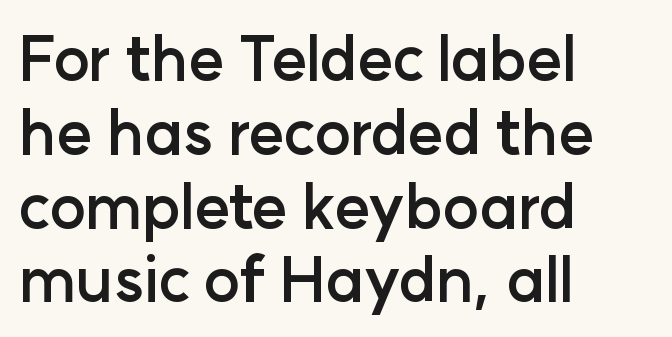
The image shows 61 px semibold sans-serif type, upright; set left-aligned, line spacing 1.21x, normal letter spacing, not underlined; low stroke contrast and a medium x-height.
